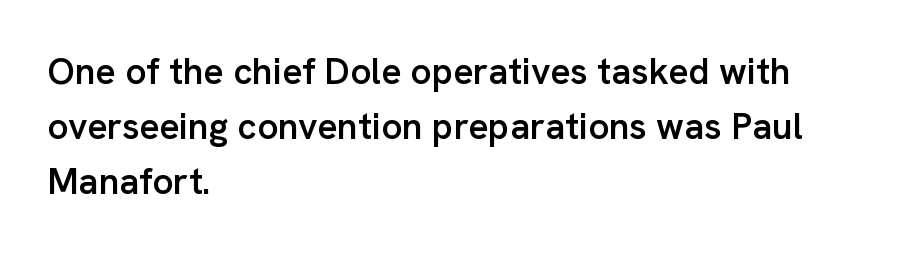
What weight is shown? A semibold, between regular and bold. Italic: no, the glyphs are upright roman. The glyphs in this specimen are sans serif. Check the space under the baseline: it is left empty. A student would call this left alignment; a typographer would say flush left, rag right. This sample has the flowing, uneven cadence of proportional lettering.
